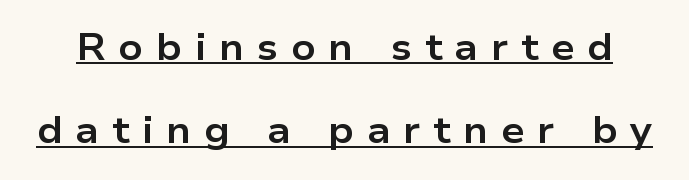
The image shows 37 px bold, wide sans-serif type, upright; set loose line spacing (2.25x), unusually wide letter spacing (+0.35 em), underlined; low stroke contrast and a medium x-height.
